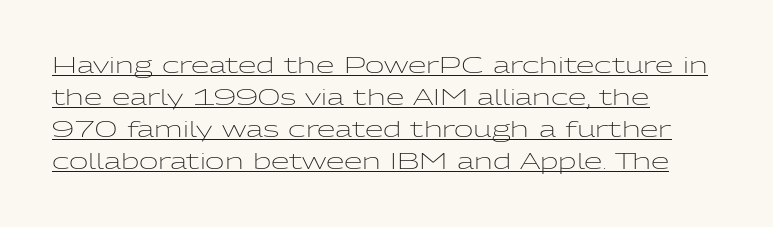
Inter-character spacing is left at the font's built-in metrics. Layout note: lines flush left. Students, observe: this is what conventionally led text looks like. You can tell it's not italic because the verticals are truly vertical.
